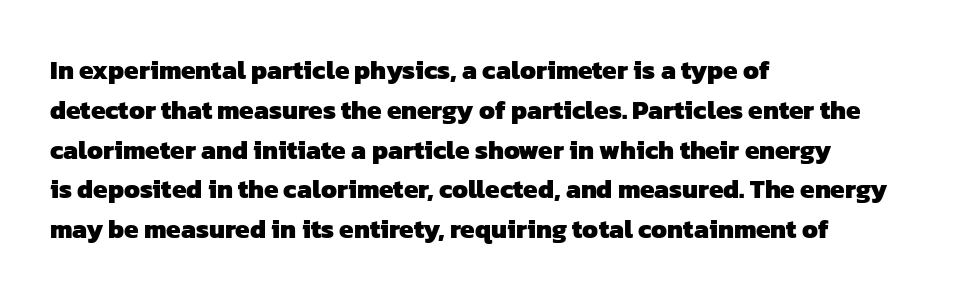
{"bold": "yes", "underline": "no", "align": "left", "line_spacing": "normal", "line_spacing_ratio": 1.53, "letter_spacing": "normal", "letter_spacing_em": 0.0, "glyph_px": 26}
